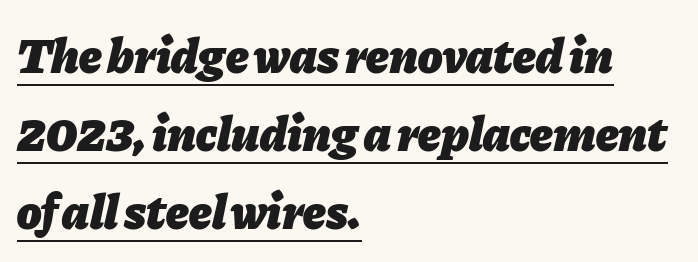
{"italic": "yes", "lean": "right", "slant_degrees": 11, "bold": "yes", "weight": "heavy", "width": "normal", "stroke_contrast": "low", "x_height": "medium", "monospaced": "no", "underline": "yes", "align": "left", "line_spacing": "normal", "line_spacing_ratio": 1.56, "letter_spacing": "normal", "letter_spacing_em": 0.0, "glyph_px": 50}
